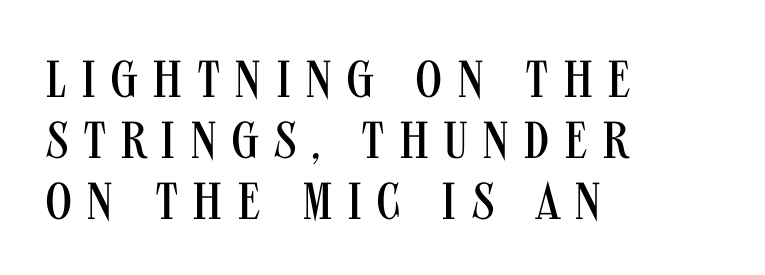
{"serif": "no", "italic": "no", "bold": "no", "weight": "regular", "width": "condensed", "stroke_contrast": "medium", "x_height": "large", "monospaced": "no", "underline": "no", "align": "left", "line_spacing_ratio": 1.17, "letter_spacing": "wide", "letter_spacing_em": 0.27, "glyph_px": 52}
